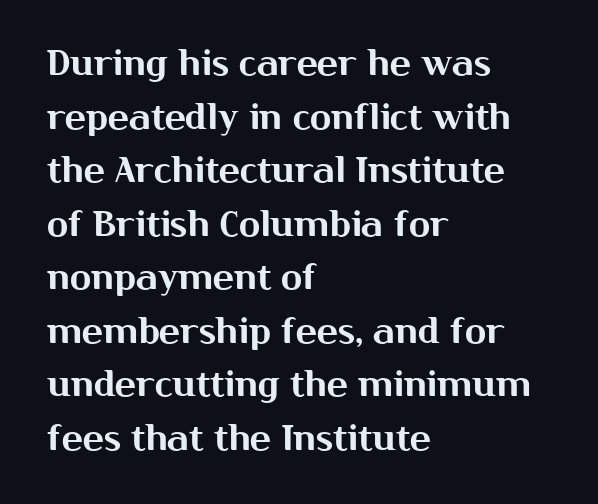
{"serif": "no", "italic": "no", "width": "normal", "stroke_contrast": "medium", "x_height": "medium", "monospaced": "no", "underline": "no", "align": "left", "line_spacing": "normal", "line_spacing_ratio": 1.53, "letter_spacing": "normal", "letter_spacing_em": 0.0, "glyph_px": 35}
